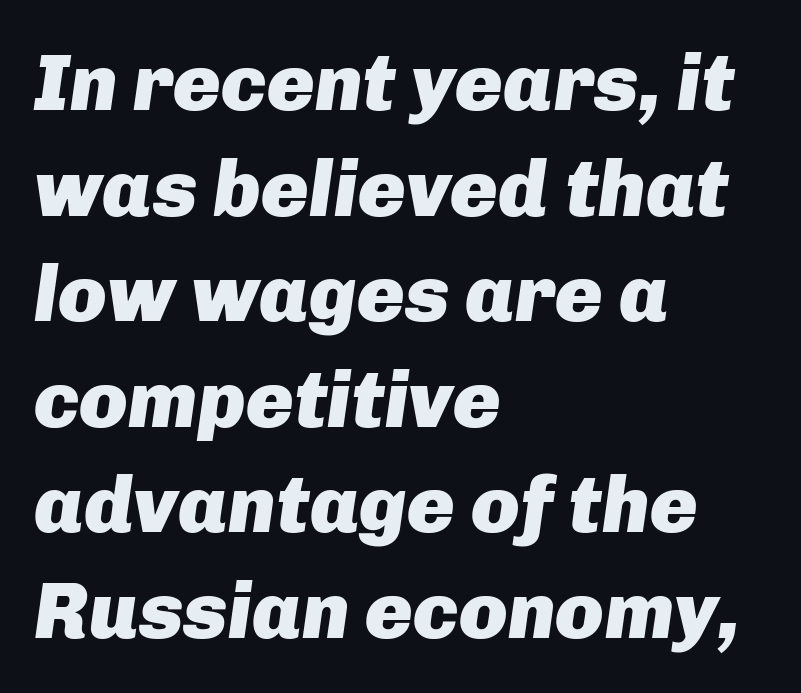
{"italic": "yes", "lean": "right", "slant_degrees": 8, "bold": "yes", "weight": "heavy", "width": "normal", "stroke_contrast": "low", "x_height": "medium", "monospaced": "no", "underline": "no", "align": "left", "line_spacing": "normal", "line_spacing_ratio": 1.32, "letter_spacing": "normal", "letter_spacing_em": 0.0, "glyph_px": 80}
